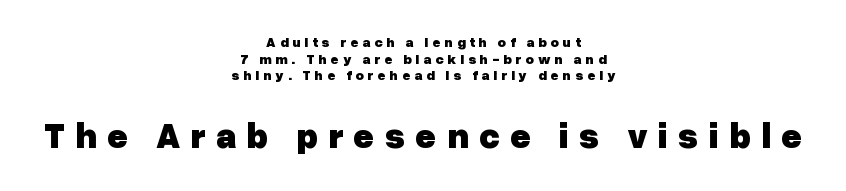
{"serif": "no", "italic": "no", "bold": "yes", "weight": "heavy", "width": "normal", "stroke_contrast": "low", "x_height": "medium", "monospaced": "no", "underline": "no", "align": "center", "line_spacing_ratio": 1.18, "letter_spacing": "wide", "letter_spacing_em": 0.28, "larger_block": "second", "size_ratio": 2.57, "glyph_px": 36}
